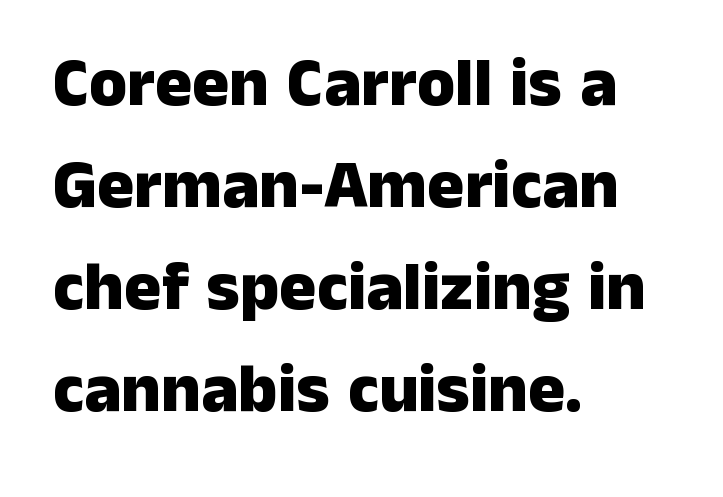
{"serif": "no", "italic": "no", "bold": "yes", "weight": "heavy", "width": "normal", "stroke_contrast": "low", "x_height": "medium", "monospaced": "no", "underline": "no", "align": "left", "line_spacing": "normal", "line_spacing_ratio": 1.48, "letter_spacing": "normal", "letter_spacing_em": 0.0, "glyph_px": 69}
